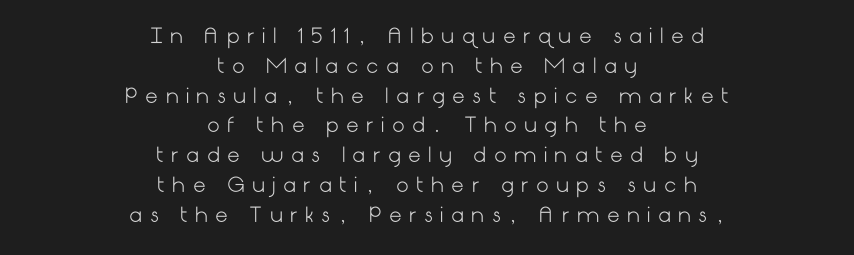
The paragraph shown floats in the horizontal middle. The space between consecutive lines is moderate. Is there any slant? The stems are plumb. The passage shown is not bold in any degree. The space beneath each line is pristine and unruled. This sample uses expanded letter spacing, leaving extra air between glyphs.
